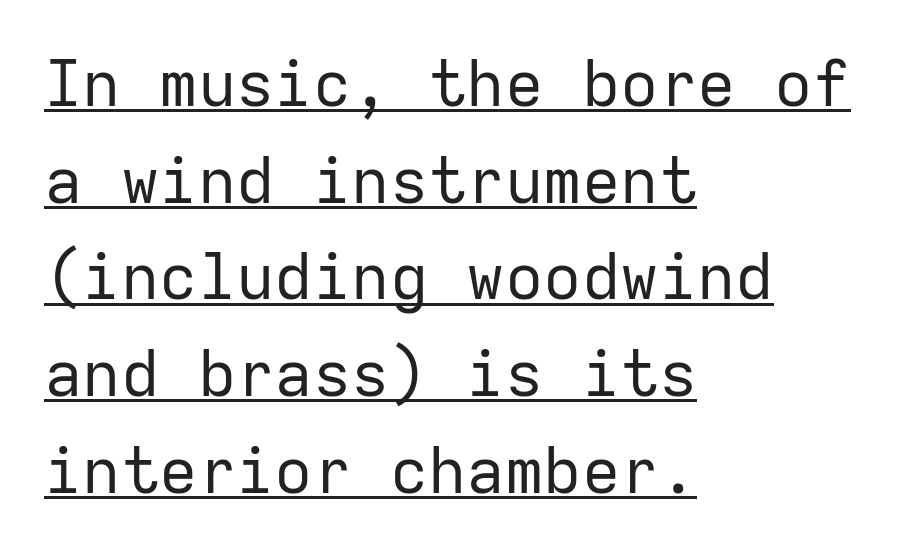
Q: Is the text bold? A: No.
Q: Is the text italic (slanted)? A: No, it is upright.
Q: Is the typeface a serif or a sans-serif typeface? A: Sans-serif.
Q: Is the text underlined? A: Yes.
Q: How is the paragraph aligned? A: Left-aligned.
Q: Is the spacing between letters normal or unusually wide? A: Normal.
Q: Is the spacing between lines tight, normal or loose? A: Normal.
Q: Width (condensed, normal, or wide)? A: Normal.
Q: Stroke contrast? A: Low.
Q: x-height? A: Medium.
Q: Monospaced? A: Yes.
